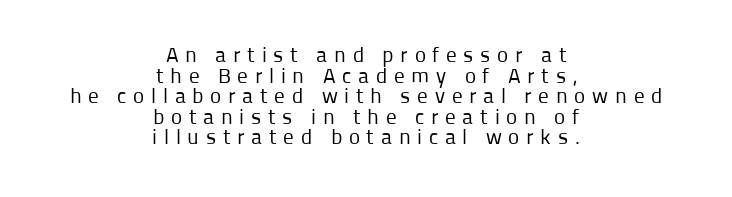
Q: Is the text bold? A: No.
Q: Is the text italic (slanted)? A: No, it is upright.
Q: Is the text underlined? A: No.
Q: How is the paragraph aligned? A: Centered.
Q: Is the spacing between letters normal or unusually wide? A: Unusually wide.
Q: Is the spacing between lines tight, normal or loose? A: Tight.
